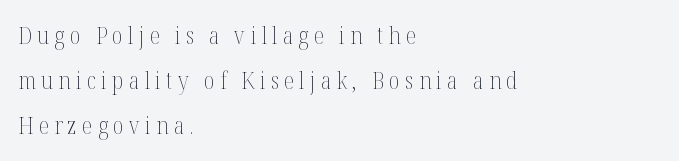
The image shows 24 px text type, upright; set left-aligned, line spacing 1.88x, unusually wide letter spacing (+0.22 em), not underlined.
